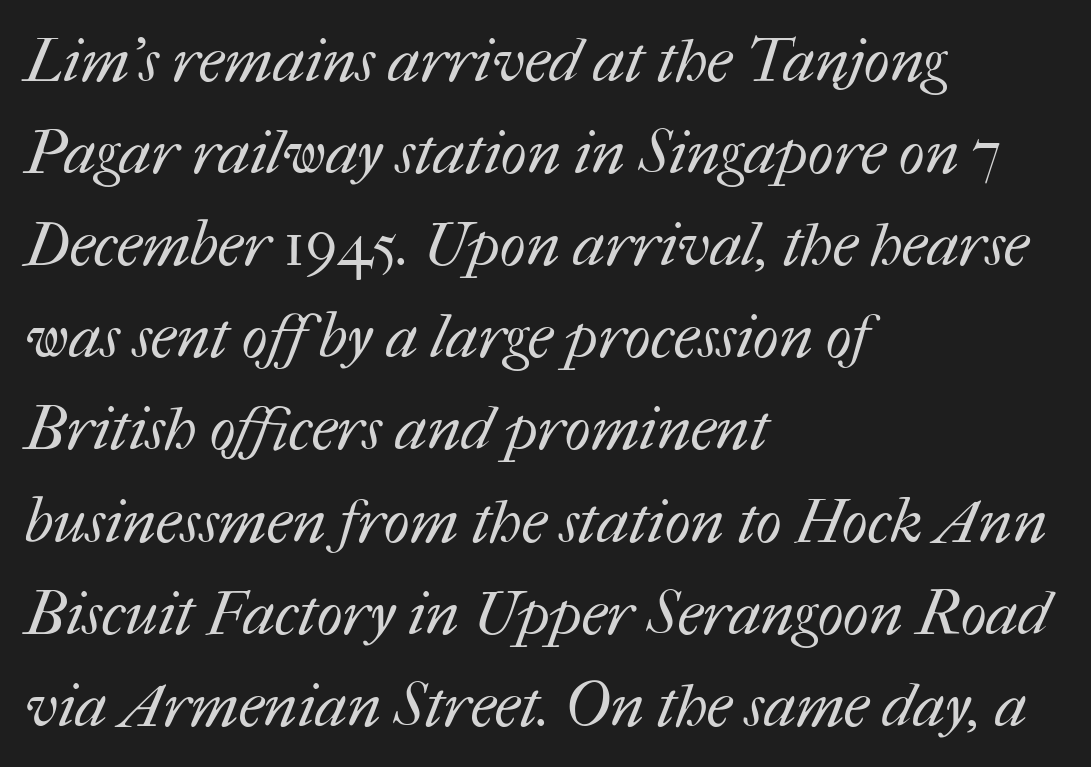
Q: Is the text bold? A: No.
Q: Is the text underlined? A: No.
Q: How is the paragraph aligned? A: Left-aligned.
Q: Is the spacing between letters normal or unusually wide? A: Normal.
Q: Is the spacing between lines tight, normal or loose? A: Normal.
Q: Width (condensed, normal, or wide)? A: Normal.
Q: Stroke contrast? A: Medium.
Q: x-height? A: Medium.
Q: Monospaced? A: No.
